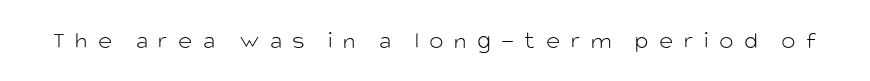
{"italic": "no", "bold": "no", "underline": "no", "letter_spacing": "wide", "letter_spacing_em": 0.44, "glyph_px": 24}
